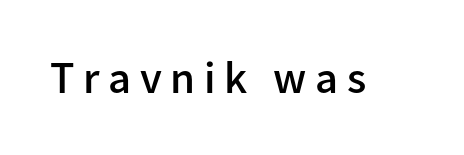
Q: Is the text bold? A: Semi-bold.
Q: Is the text italic (slanted)? A: No, it is upright.
Q: Is the typeface a serif or a sans-serif typeface? A: Sans-serif.
Q: Is the text underlined? A: No.
Q: Width (condensed, normal, or wide)? A: Normal.
Q: Stroke contrast? A: Low.
Q: x-height? A: Medium.
Q: Monospaced? A: No.
